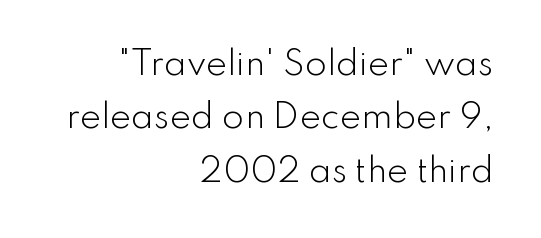
{"serif": "no", "italic": "no", "bold": "no", "weight": "light", "width": "normal", "stroke_contrast": "low", "x_height": "small", "monospaced": "no", "underline": "no", "align": "right", "line_spacing": "normal", "line_spacing_ratio": 1.67, "letter_spacing": "normal", "letter_spacing_em": 0.0, "glyph_px": 32}
